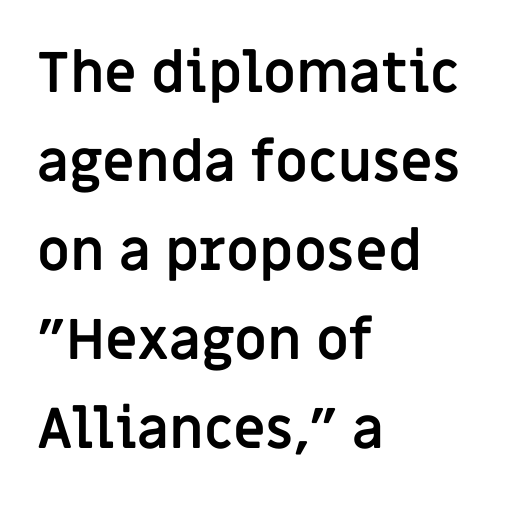
{"serif": "no", "italic": "no", "bold": "yes", "weight": "semibold", "width": "normal", "stroke_contrast": "low", "x_height": "large", "monospaced": "no", "underline": "no", "align": "left", "line_spacing": "normal", "line_spacing_ratio": 1.59, "letter_spacing": "normal", "letter_spacing_em": 0.0, "glyph_px": 56}
